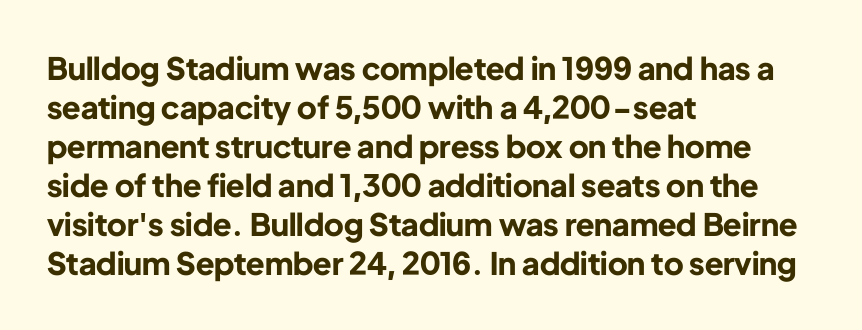
{"serif": "no", "italic": "no", "bold": "yes", "weight": "bold", "width": "normal", "stroke_contrast": "low", "x_height": "medium", "monospaced": "no", "underline": "no", "align": "left", "line_spacing": "normal", "line_spacing_ratio": 1.26, "letter_spacing": "normal", "letter_spacing_em": 0.0, "glyph_px": 31}
